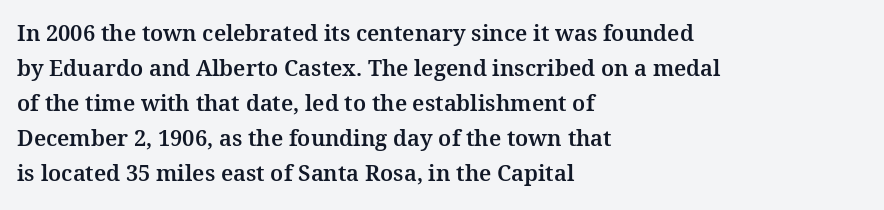
The vertical gap from one line to the next is medium. In terms of posture, this sample is upright. The ragged edge is on the right, which tells us the setting is flush left. Look at the tracking — it's just the regular setting, nothing added. Only glyphs here, with clear space below each row.
